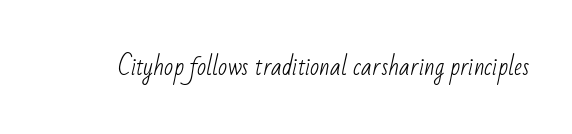
Q: Is the text bold? A: No.
Q: Is the text underlined? A: No.
Q: Is the spacing between letters normal or unusually wide? A: Normal.
